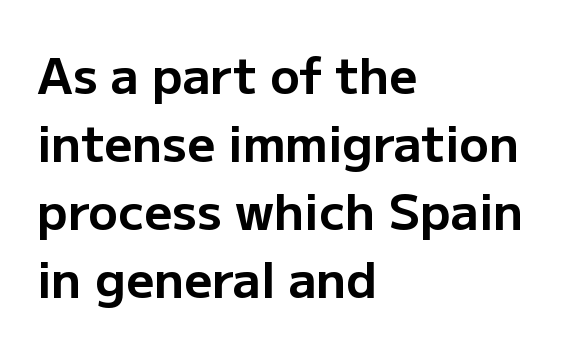
{"serif": "no", "italic": "no", "bold": "yes", "weight": "bold", "width": "normal", "stroke_contrast": "low", "x_height": "medium", "monospaced": "no", "underline": "no", "align": "left", "line_spacing": "normal", "line_spacing_ratio": 1.39, "letter_spacing": "normal", "letter_spacing_em": 0.0, "glyph_px": 49}
